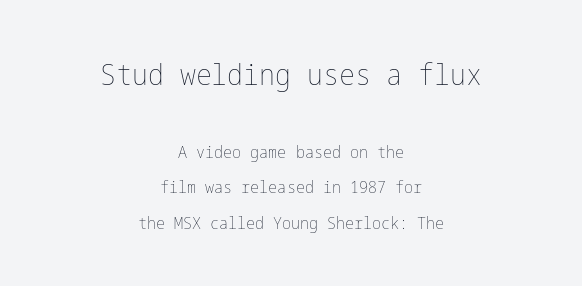
The composition opens big and finishes small. The passage shown is not underscored anywhere. Leading is clearly above the norm, producing a sparse column. The weight would be labelled regular, book, light, or lighter still.
